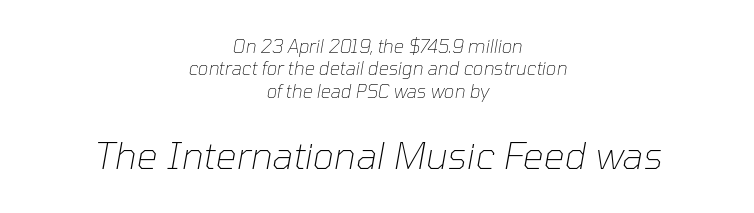
The image shows 37 px thin type, italic (leaning right); set centered, normal line spacing (1.25x), normal letter spacing, not underlined; the second (bottom) block is 2.06x larger; low stroke contrast and a medium x-height.
